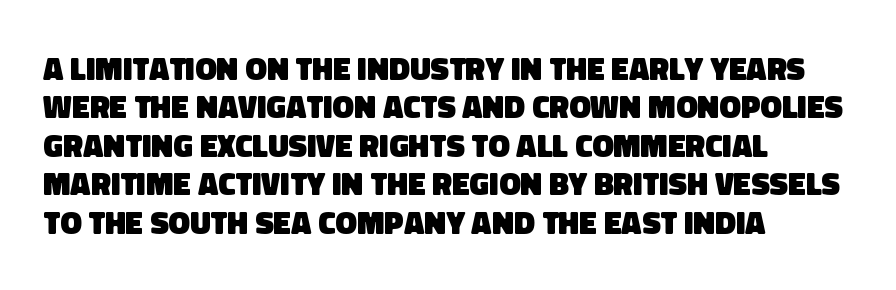
Examine the stroke ends and you'll find no serifs. Spacing verdict: proportional, widths tailored to each character. Check under the words: just untouched page. The passage shown is emphatically bold. Tracking value appears to be zero — textbook default spacing.
